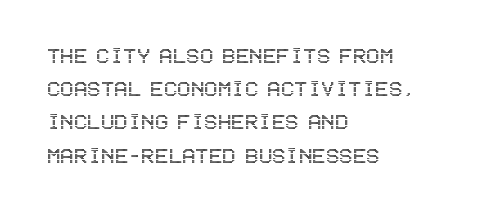
{"italic": "no", "underline": "no", "align": "left", "line_spacing": "normal", "line_spacing_ratio": 1.33, "letter_spacing": "normal", "letter_spacing_em": 0.0, "glyph_px": 25}
